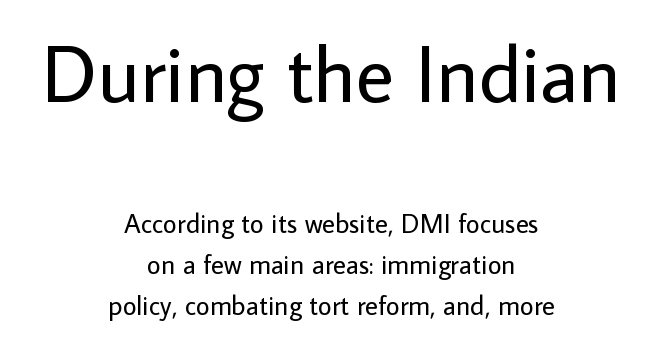
Heaviness? Minimal to ordinary, like unemphasized prose. Top chunk: large. Bottom chunk: small. Vertical spacing — default. Is this a sans? Yes — the strokes have no serifs. The line texture is even and compact thanks to regular tracking.
